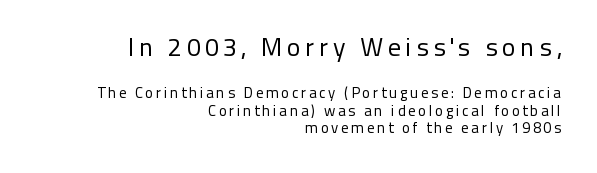
Q: Is the text bold? A: No.
Q: Is the text italic (slanted)? A: No, it is upright.
Q: Is the text underlined? A: No.
Q: How is the paragraph aligned? A: Right-aligned.
Q: Is the spacing between lines tight, normal or loose? A: Tight.
Q: Which block of text is set in a larger size, the first (top) or the second (bottom)? A: The first (top) one.
